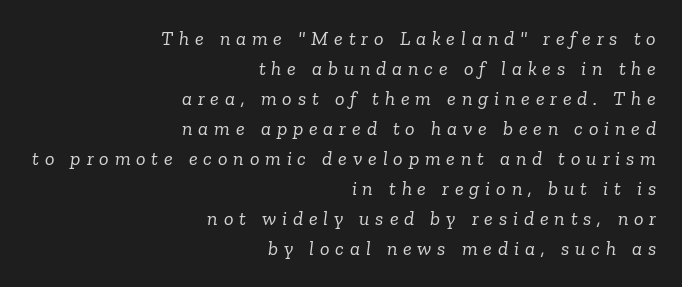
The image shows 20 px text type, italic (leaning right); set right-aligned, normal line spacing (1.5x), unusually wide letter spacing (+0.29 em), not underlined.
